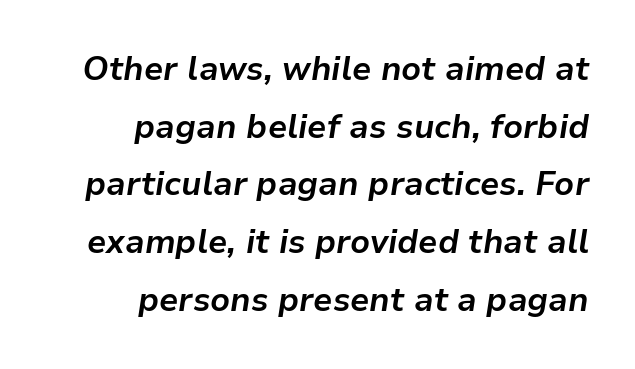
Q: Is the text bold? A: Yes.
Q: Is the text italic (slanted)? A: Yes, it leans right by about 9 degrees.
Q: Is the text underlined? A: No.
Q: How is the paragraph aligned? A: Right-aligned.
Q: Is the spacing between letters normal or unusually wide? A: Normal.
Q: Width (condensed, normal, or wide)? A: Normal.
Q: Stroke contrast? A: Low.
Q: x-height? A: Medium.
Q: Monospaced? A: No.
